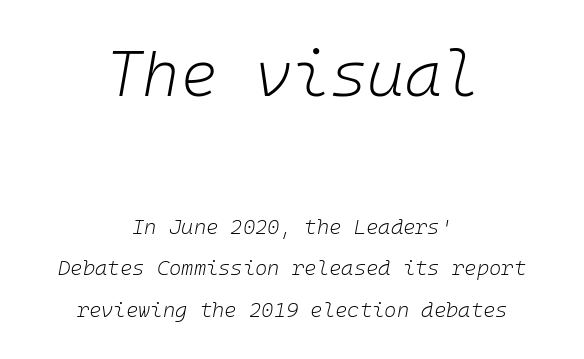
{"italic": "yes", "lean": "right", "slant_degrees": 10, "bold": "no", "weight": "light", "width": "normal", "stroke_contrast": "low", "x_height": "medium", "monospaced": "yes", "underline": "no", "align": "center", "line_spacing": "loose", "line_spacing_ratio": 1.98, "letter_spacing": "normal", "letter_spacing_em": 0.0, "larger_block": "first", "size_ratio": 3.05, "glyph_px": 64}
